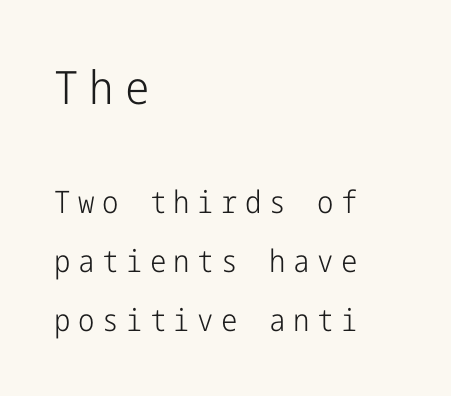
The image shows 46 px light, condensed sans-serif type, upright; set left-aligned, loose line spacing (1.91x), unusually wide letter spacing (+0.24 em), not underlined; the first (top) block is 1.48x larger; low stroke contrast and a medium x-height.
